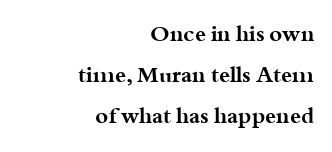
The image shows 22 px bold type, upright; set right-aligned, line spacing 1.86x, normal letter spacing, not underlined.
